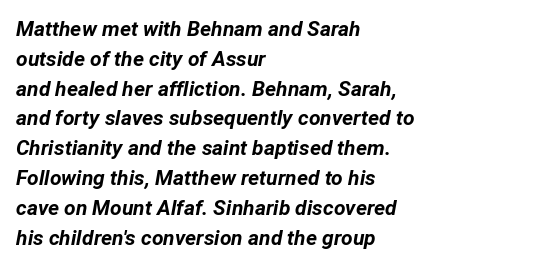
The image shows 21 px bold type, italic (leaning right); set left-aligned, normal line spacing (1.42x), normal letter spacing, not underlined.
